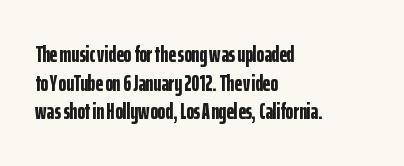
The image shows 23 px bold type, upright; set left-aligned, normal line spacing (1.25x), normal letter spacing, not underlined.
